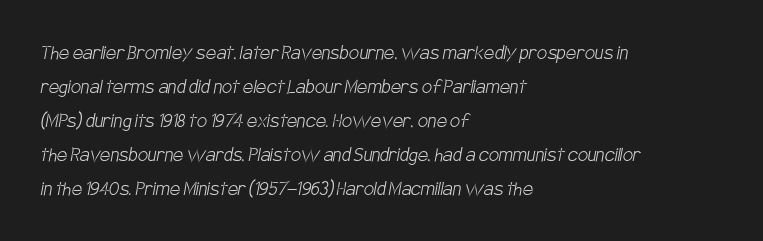
The image shows 23 px text type; set left-aligned, normal line spacing (1.48x), normal letter spacing, not underlined.
